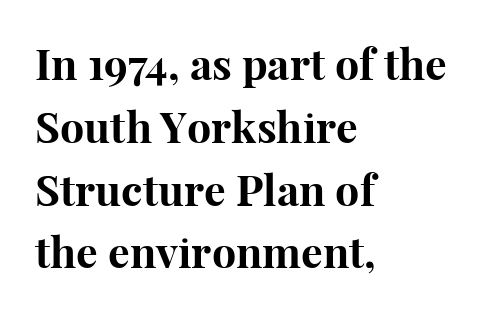
Q: Is the text bold? A: Yes.
Q: Is the text italic (slanted)? A: No, it is upright.
Q: Is the typeface a serif or a sans-serif typeface? A: Serif.
Q: Is the text underlined? A: No.
Q: How is the paragraph aligned? A: Left-aligned.
Q: Is the spacing between letters normal or unusually wide? A: Normal.
Q: Is the spacing between lines tight, normal or loose? A: Normal.
Q: Width (condensed, normal, or wide)? A: Normal.
Q: Stroke contrast? A: High.
Q: x-height? A: Medium.
Q: Monospaced? A: No.
